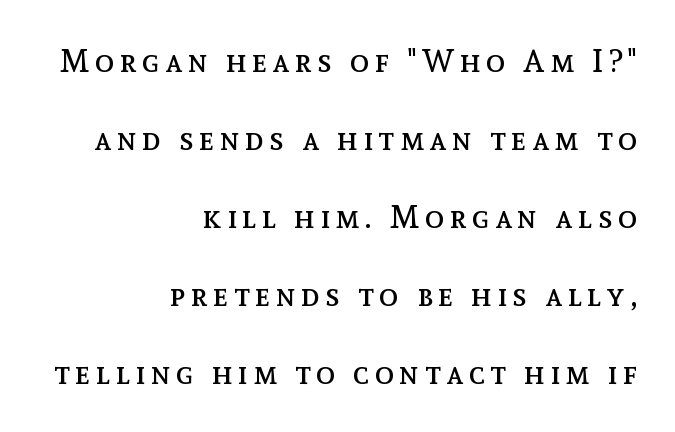
Stroke mass is kept to a normal reading level or below. Unmarked baselines from the first word to the last. Students, observe: this is what heavily led, spacious text looks like. Nope, not italic — everything's standing straight. These lines are rendered in a variable-pitch font. Layout note: lines flush right.
